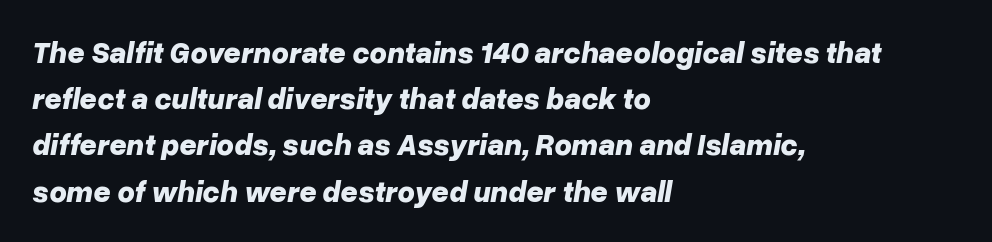
Q: Is the text bold? A: Yes.
Q: Is the text italic (slanted)? A: Yes, it leans right by about 10 degrees.
Q: Is the text underlined? A: No.
Q: How is the paragraph aligned? A: Left-aligned.
Q: Is the spacing between letters normal or unusually wide? A: Normal.
Q: Is the spacing between lines tight, normal or loose? A: Normal.
Q: Width (condensed, normal, or wide)? A: Normal.
Q: Stroke contrast? A: Low.
Q: x-height? A: Medium.
Q: Monospaced? A: No.
